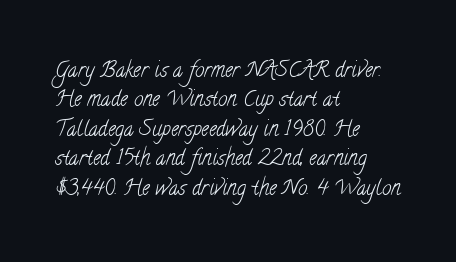
{"bold": "no", "underline": "no", "align": "left", "line_spacing": "normal", "line_spacing_ratio": 1.4, "letter_spacing": "normal", "letter_spacing_em": 0.0, "glyph_px": 21}
